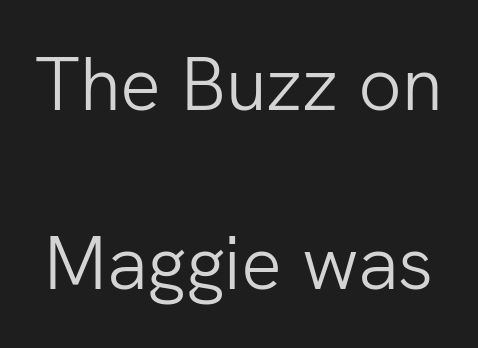
Q: Is the text bold? A: No.
Q: Is the text italic (slanted)? A: No, it is upright.
Q: Is the typeface a serif or a sans-serif typeface? A: Sans-serif.
Q: Is the text underlined? A: No.
Q: Is the spacing between letters normal or unusually wide? A: Normal.
Q: Is the spacing between lines tight, normal or loose? A: Loose.
Q: Width (condensed, normal, or wide)? A: Normal.
Q: Stroke contrast? A: Low.
Q: x-height? A: Medium.
Q: Monospaced? A: No.
